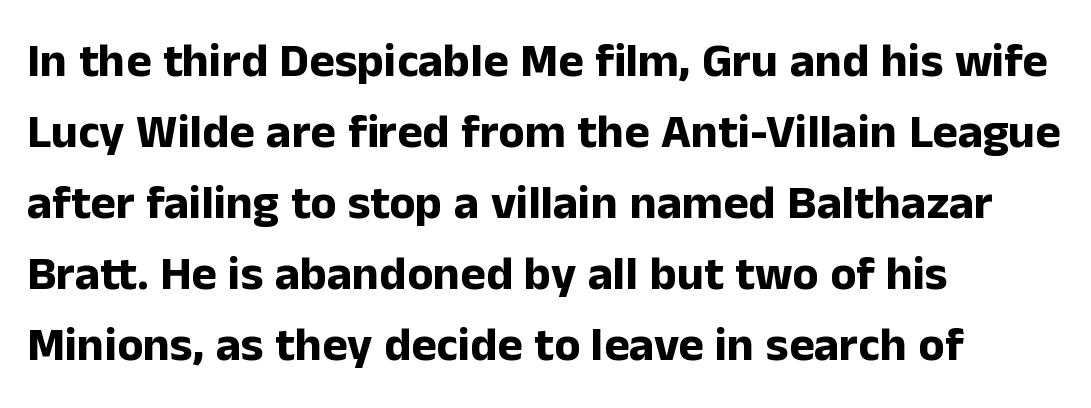
{"serif": "no", "italic": "no", "bold": "yes", "weight": "bold", "width": "normal", "stroke_contrast": "low", "x_height": "medium", "monospaced": "no", "underline": "no", "align": "left", "line_spacing": "normal", "line_spacing_ratio": 1.48, "letter_spacing": "normal", "letter_spacing_em": 0.0, "glyph_px": 48}
